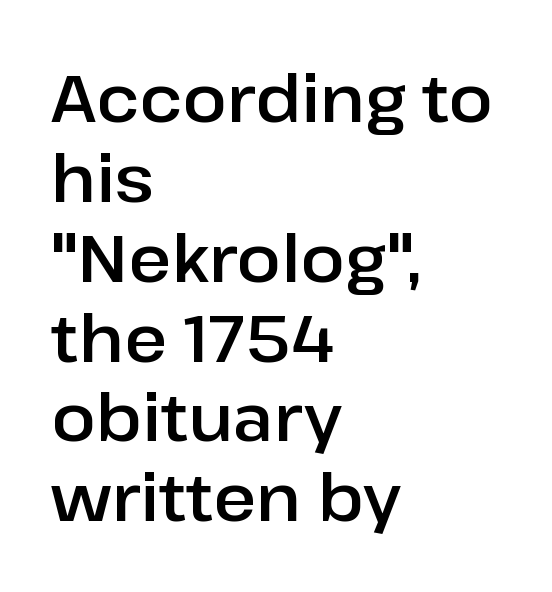
Q: Is the text italic (slanted)? A: No, it is upright.
Q: Is the typeface a serif or a sans-serif typeface? A: Sans-serif.
Q: Is the text underlined? A: No.
Q: How is the paragraph aligned? A: Left-aligned.
Q: Is the spacing between letters normal or unusually wide? A: Normal.
Q: Width (condensed, normal, or wide)? A: Normal.
Q: Stroke contrast? A: Low.
Q: x-height? A: Medium.
Q: Monospaced? A: No.
